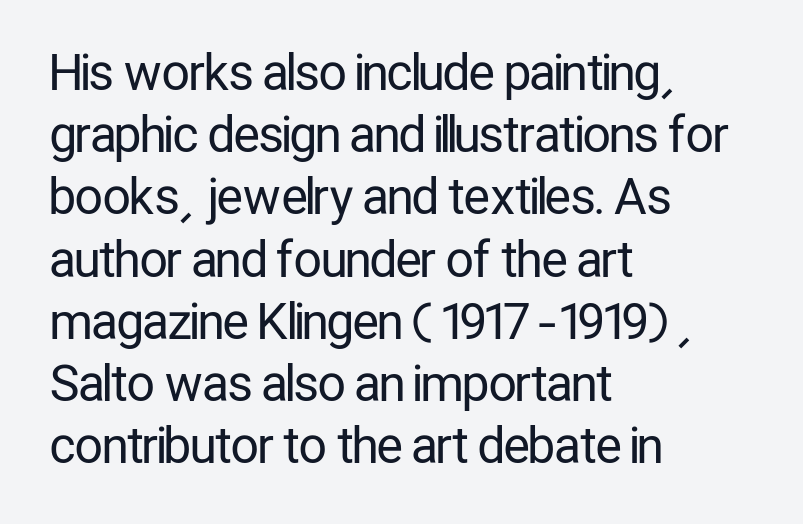
Q: Is the text bold? A: No.
Q: Is the text italic (slanted)? A: No, it is upright.
Q: Is the typeface a serif or a sans-serif typeface? A: Sans-serif.
Q: Is the text underlined? A: No.
Q: How is the paragraph aligned? A: Left-aligned.
Q: Is the spacing between letters normal or unusually wide? A: Normal.
Q: Is the spacing between lines tight, normal or loose? A: Normal.
Q: Width (condensed, normal, or wide)? A: Condensed.
Q: Stroke contrast? A: Low.
Q: x-height? A: Medium.
Q: Monospaced? A: No.
